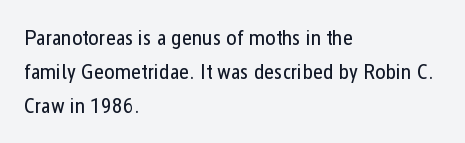
{"italic": "no", "bold": "no", "underline": "no", "align": "left", "line_spacing": "normal", "line_spacing_ratio": 1.54, "letter_spacing": "normal", "letter_spacing_em": 0.0, "glyph_px": 22}
